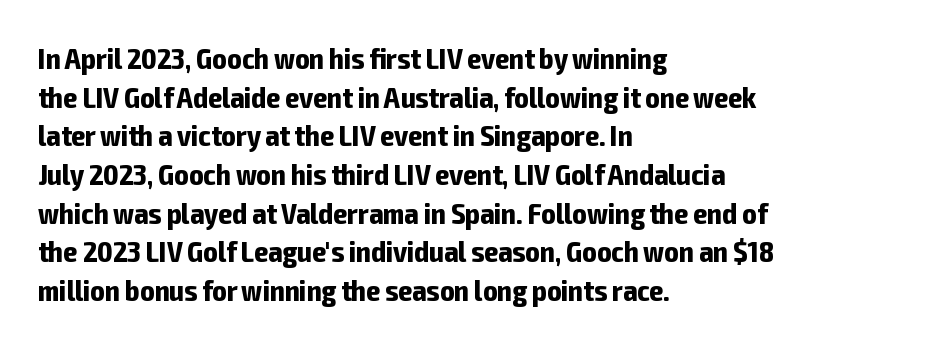
{"serif": "no", "italic": "no", "bold": "yes", "weight": "bold", "width": "condensed", "stroke_contrast": "low", "x_height": "medium", "monospaced": "no", "underline": "no", "align": "left", "line_spacing": "normal", "line_spacing_ratio": 1.29, "letter_spacing": "normal", "letter_spacing_em": 0.0, "glyph_px": 30}
